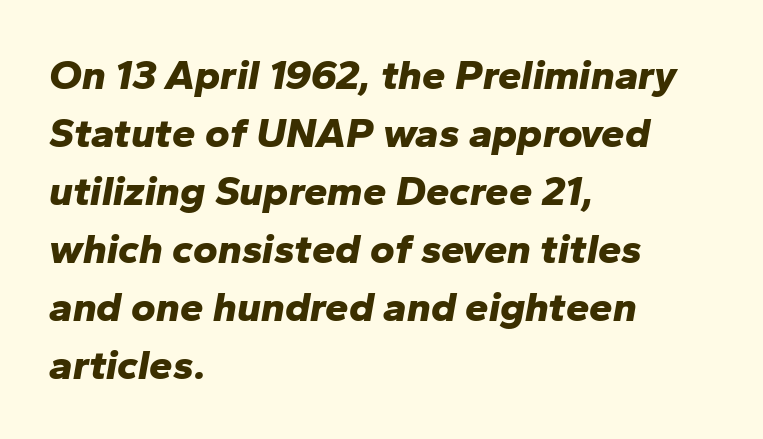
The glyphs are unaccompanied by any horizontal stroke below them. Each glyph is drawn with heavy, bold strokes. This sample uses an oblique cut, with every glyph tilted off the vertical. This sample keeps an unexceptional amount of space between lines. The rag falls on the right side of this text block. The letterforms sit shoulder to shoulder at normal distance.
